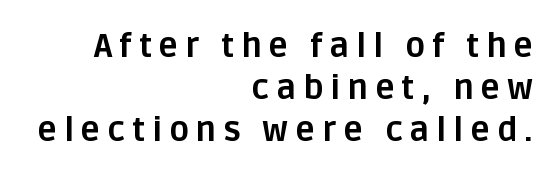
The image shows 33 px bold sans-serif type, upright; set right-aligned, normal line spacing (1.27x), unusually wide letter spacing (+0.21 em), not underlined; low stroke contrast and a large x-height.
